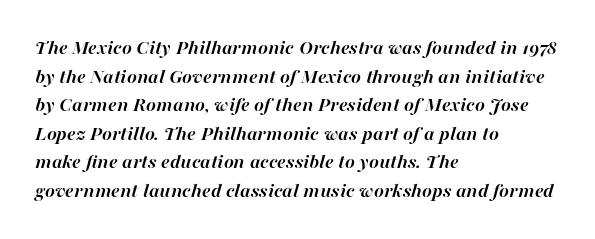
Q: Is the text bold? A: Yes.
Q: Is the text italic (slanted)? A: Yes, it leans right by about 16 degrees.
Q: Is the text underlined? A: No.
Q: How is the paragraph aligned? A: Left-aligned.
Q: Is the spacing between letters normal or unusually wide? A: Normal.
Q: Is the spacing between lines tight, normal or loose? A: Normal.
